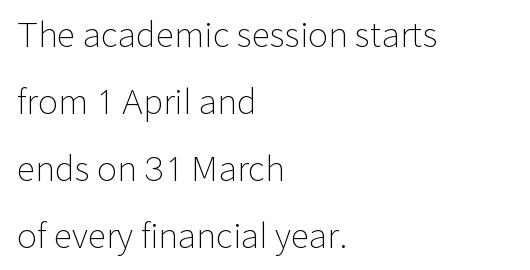
The image shows 34 px light sans-serif type, upright; set left-aligned, loose line spacing (1.97x), normal letter spacing, not underlined; low stroke contrast and a medium x-height.
